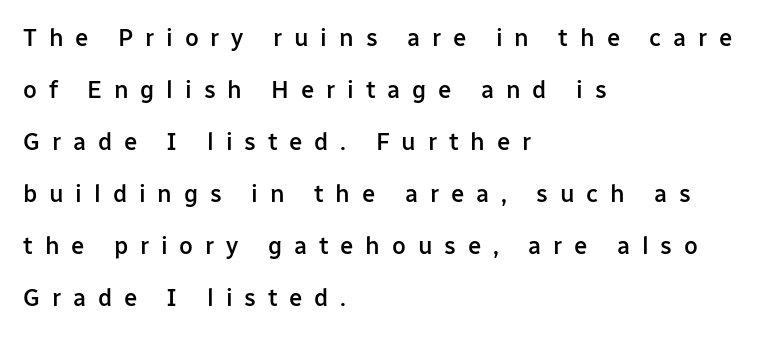
{"italic": "no", "bold": "semi", "underline": "no", "align": "left", "line_spacing": "loose", "line_spacing_ratio": 2.17, "letter_spacing": "wide", "letter_spacing_em": 0.49, "glyph_px": 24}
